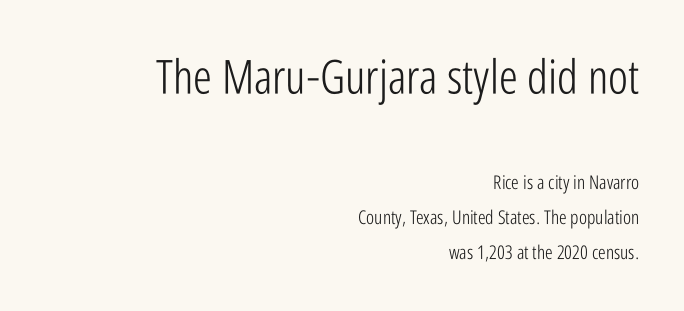
{"serif": "no", "italic": "no", "bold": "no", "weight": "light", "width": "condensed", "stroke_contrast": "low", "x_height": "medium", "monospaced": "no", "underline": "no", "align": "right", "line_spacing_ratio": 1.84, "letter_spacing": "normal", "letter_spacing_em": 0.0, "larger_block": "first", "size_ratio": 2.47, "glyph_px": 47}
